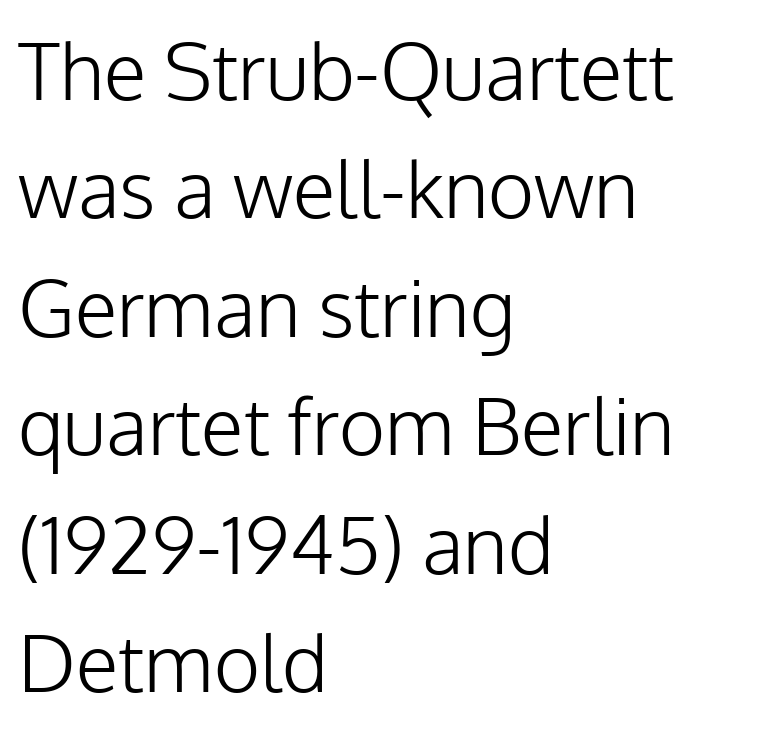
Q: Is the text bold? A: No.
Q: Is the text italic (slanted)? A: No, it is upright.
Q: Is the typeface a serif or a sans-serif typeface? A: Sans-serif.
Q: Is the text underlined? A: No.
Q: How is the paragraph aligned? A: Left-aligned.
Q: Is the spacing between letters normal or unusually wide? A: Normal.
Q: Is the spacing between lines tight, normal or loose? A: Normal.
Q: Width (condensed, normal, or wide)? A: Normal.
Q: Stroke contrast? A: Low.
Q: x-height? A: Medium.
Q: Monospaced? A: No.
